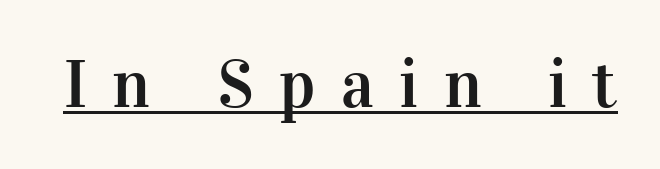
{"serif": "yes", "italic": "no", "width": "normal", "stroke_contrast": "high", "x_height": "medium", "monospaced": "no", "underline": "yes", "letter_spacing": "wide", "letter_spacing_em": 0.38, "glyph_px": 67}
